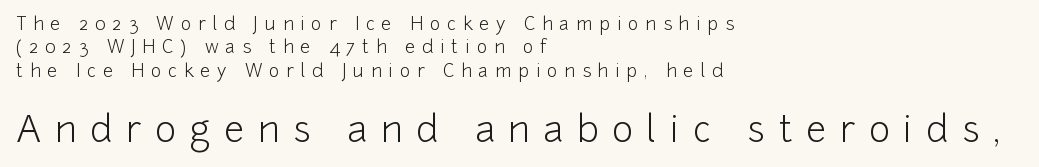
{"serif": "no", "italic": "no", "bold": "no", "weight": "light", "width": "normal", "stroke_contrast": "low", "x_height": "medium", "monospaced": "no", "underline": "no", "align": "left", "line_spacing": "normal", "line_spacing_ratio": 1.3, "letter_spacing": "wide", "letter_spacing_em": 0.38, "larger_block": "second", "size_ratio": 2.0, "glyph_px": 36}
